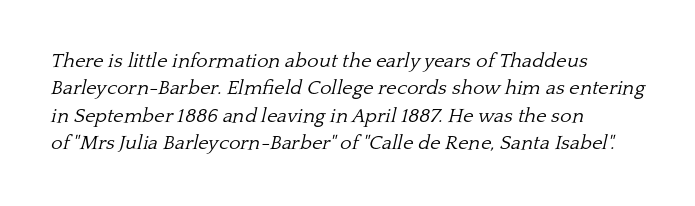
Q: Is the text bold? A: No.
Q: Is the text italic (slanted)? A: Yes, it leans right by about 13 degrees.
Q: Is the text underlined? A: No.
Q: How is the paragraph aligned? A: Left-aligned.
Q: Is the spacing between letters normal or unusually wide? A: Normal.
Q: Is the spacing between lines tight, normal or loose? A: Normal.
